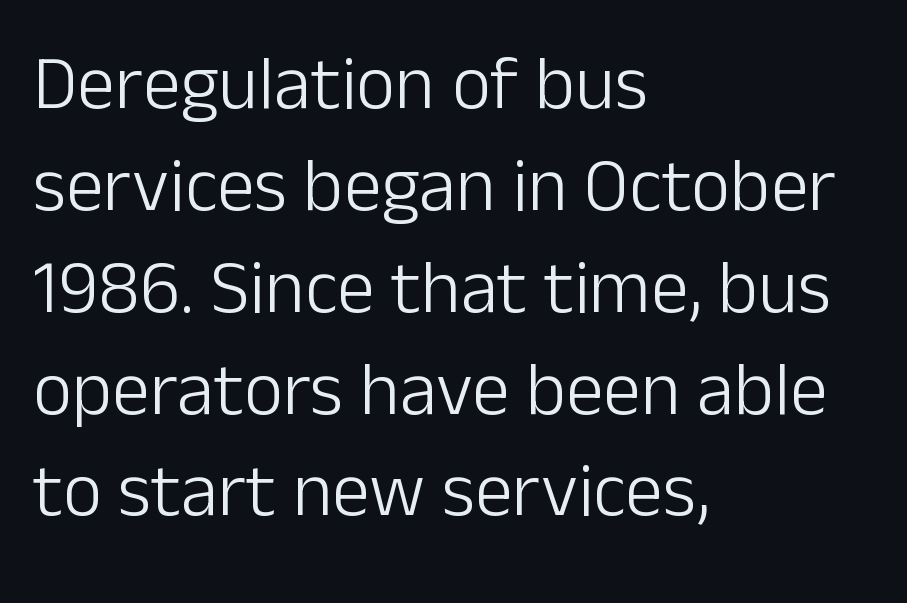
Q: Is the text bold? A: No.
Q: Is the text italic (slanted)? A: No, it is upright.
Q: Is the typeface a serif or a sans-serif typeface? A: Sans-serif.
Q: Is the text underlined? A: No.
Q: How is the paragraph aligned? A: Left-aligned.
Q: Is the spacing between letters normal or unusually wide? A: Normal.
Q: Is the spacing between lines tight, normal or loose? A: Normal.
Q: Width (condensed, normal, or wide)? A: Normal.
Q: Stroke contrast? A: Low.
Q: x-height? A: Medium.
Q: Monospaced? A: No.
